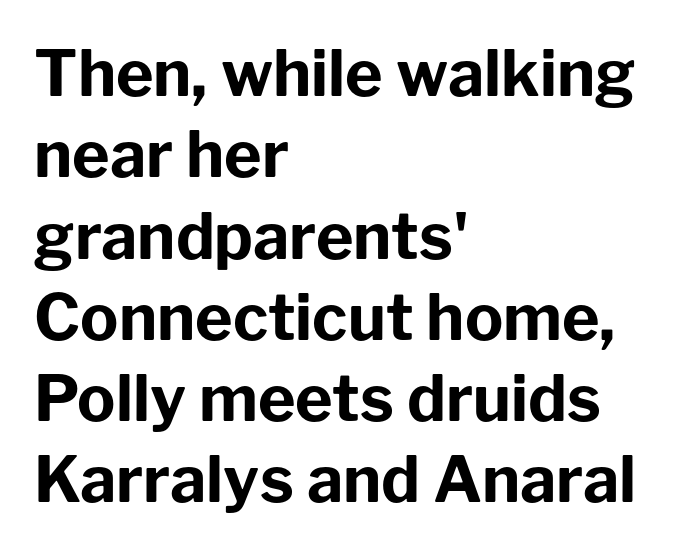
The font is running at its bold setting. In CSS terms this would be text-align: left. Letter spacing: default. Decoration check: the copy has no underline. Type style note: lacks serifs.
